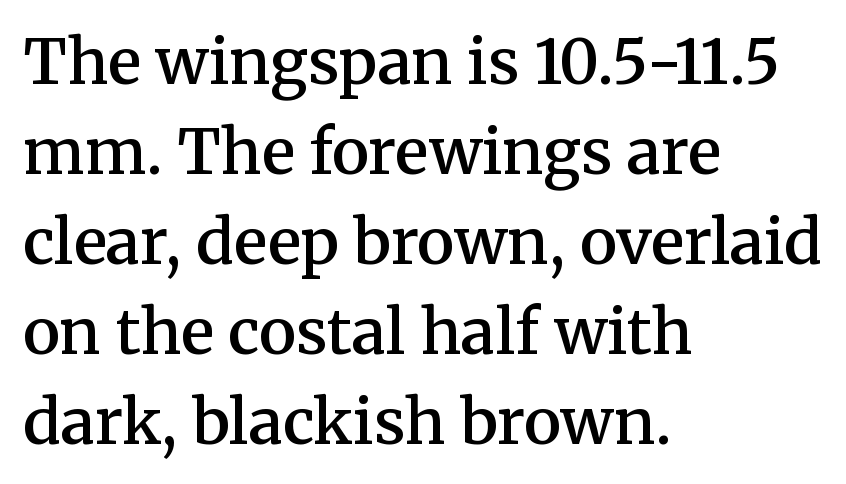
I'd describe the lettering as semibold — firm but not a full bold. Here the designer chose a conventional face with non-uniform glyph widths. Classification — serif. Clear beneath every line of the passage. Tracking value appears to be zero — textbook default spacing.
